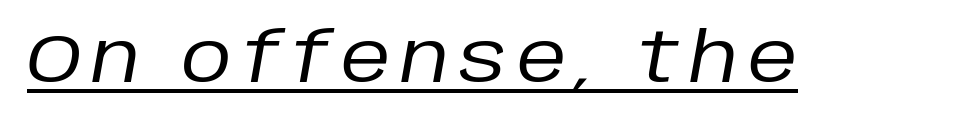
Q: Is the text bold? A: No.
Q: Is the text italic (slanted)? A: Yes, it leans right by about 10 degrees.
Q: Is the text underlined? A: Yes.
Q: Width (condensed, normal, or wide)? A: Normal.
Q: Stroke contrast? A: Low.
Q: x-height? A: Large.
Q: Monospaced? A: No.
